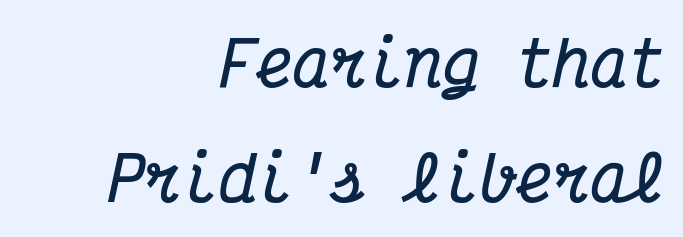
Which margin do the lines hug? The right one — the left edge is uneven. The glyphs in this specimen are seriffed. Is the type bold? Yes — the strokes are clearly thick and heavy. Note the uniform advance width — an 'i' takes as much space as an 'm'. Observe the lean: these are italic letterforms.
